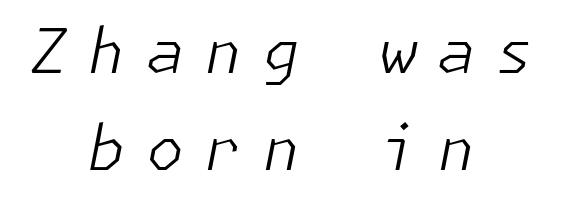
The image shows 62 px light type, italic (leaning right); set centered, normal line spacing (1.57x), unusually wide letter spacing (+0.32 em), not underlined; low stroke contrast and a medium x-height.
